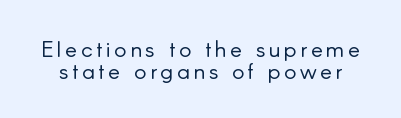
The image shows 23 px text type, upright; set tight line spacing (0.95x), not underlined.
